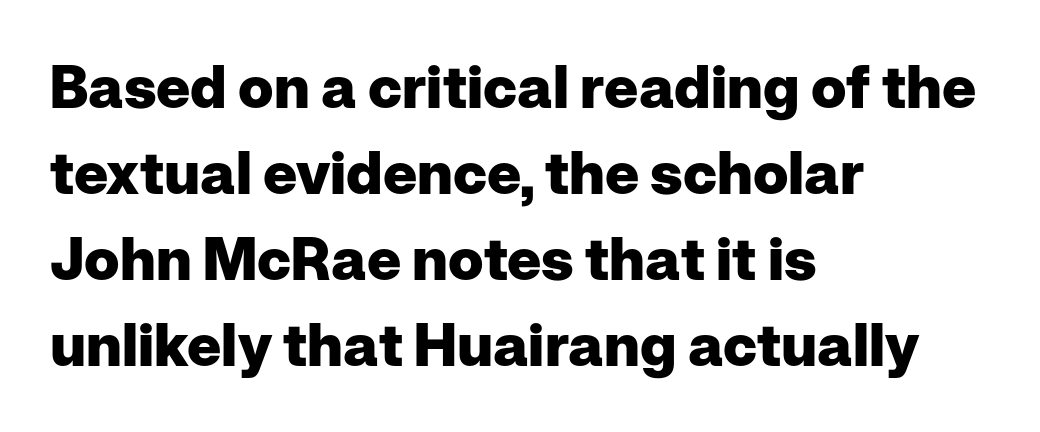
Q: Is the text bold? A: Yes.
Q: Is the text italic (slanted)? A: No, it is upright.
Q: Is the typeface a serif or a sans-serif typeface? A: Sans-serif.
Q: Is the text underlined? A: No.
Q: How is the paragraph aligned? A: Left-aligned.
Q: Is the spacing between letters normal or unusually wide? A: Normal.
Q: Is the spacing between lines tight, normal or loose? A: Normal.
Q: Width (condensed, normal, or wide)? A: Normal.
Q: Stroke contrast? A: Low.
Q: x-height? A: Medium.
Q: Monospaced? A: No.
